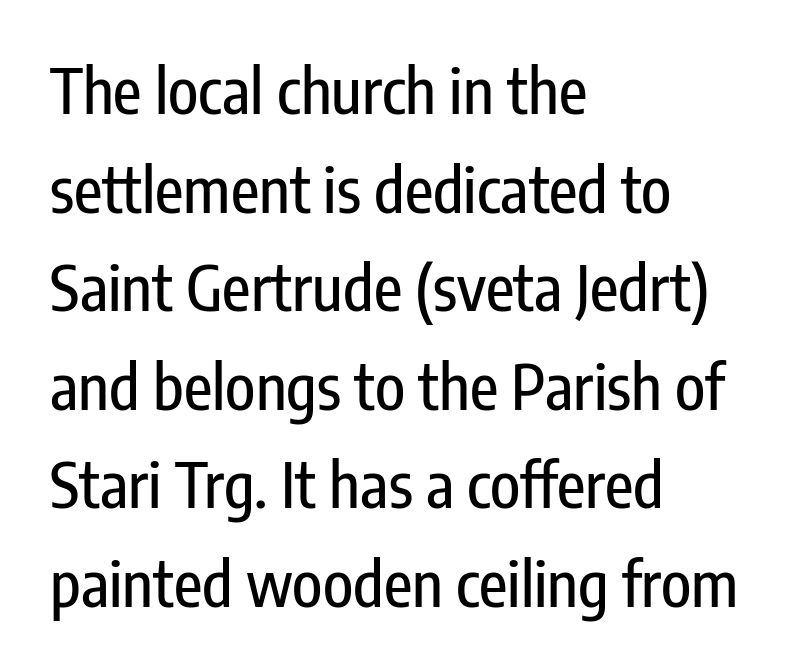
Q: Is the text italic (slanted)? A: No, it is upright.
Q: Is the typeface a serif or a sans-serif typeface? A: Sans-serif.
Q: Is the text underlined? A: No.
Q: How is the paragraph aligned? A: Left-aligned.
Q: Is the spacing between letters normal or unusually wide? A: Normal.
Q: Is the spacing between lines tight, normal or loose? A: Normal.
Q: Width (condensed, normal, or wide)? A: Condensed.
Q: Stroke contrast? A: Low.
Q: x-height? A: Medium.
Q: Monospaced? A: No.
